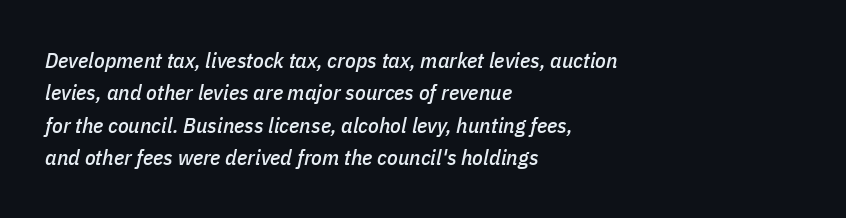
Has an underline been added? It has not. The passage shown stacks its lines at a standard gap. These lines were composed using italics. The type is set solid horizontally, with unmodified tracking. The rendering anchors every line to the left-hand side.
